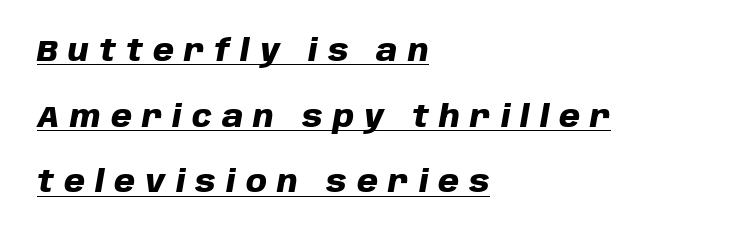
Vertically, the passage feels expansive, rows floating well apart. Visually the block forms a straight wall on the left and a jagged coastline on the right. Pretty heavy lettering here — definitely bold. Slant detected: the letters are inclined. What decoration does the sample have? An underline. Note the varied advance widths — an 'i' is clearly narrower than an 'm'.
